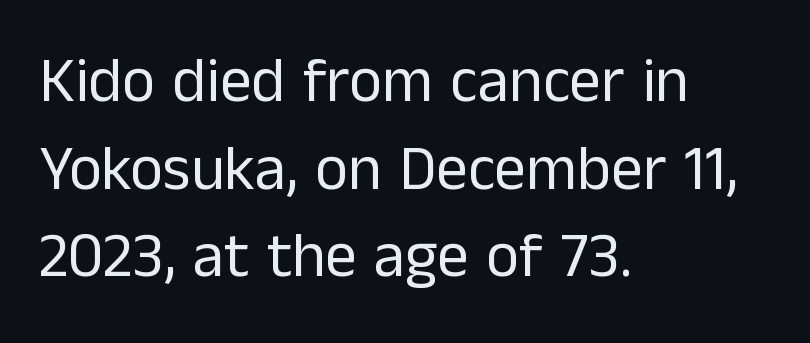
Q: Is the text bold? A: No.
Q: Is the text italic (slanted)? A: No, it is upright.
Q: Is the typeface a serif or a sans-serif typeface? A: Sans-serif.
Q: Is the text underlined? A: No.
Q: How is the paragraph aligned? A: Left-aligned.
Q: Is the spacing between letters normal or unusually wide? A: Normal.
Q: Is the spacing between lines tight, normal or loose? A: Normal.
Q: Width (condensed, normal, or wide)? A: Normal.
Q: Stroke contrast? A: Low.
Q: x-height? A: Medium.
Q: Monospaced? A: No.
